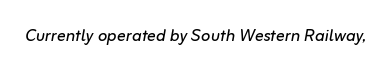
The image shows 22 px text type, italic (leaning right); set normal letter spacing, not underlined.
